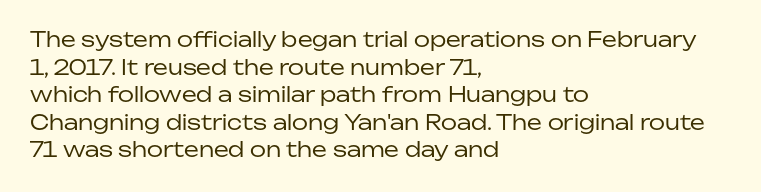
The image shows 21 px text type, upright; set left-aligned, normal line spacing (1.31x), normal letter spacing, not underlined.
